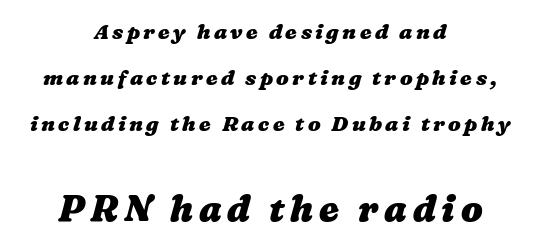
{"bold": "yes", "weight": "heavy", "width": "wide", "stroke_contrast": "medium", "x_height": "medium", "monospaced": "no", "underline": "no", "align": "center", "line_spacing": "loose", "line_spacing_ratio": 2.19, "larger_block": "second", "size_ratio": 1.71, "glyph_px": 36}
